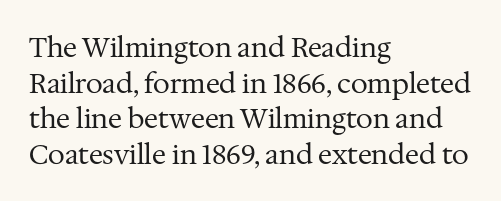
Notice how descenders clear the ascenders below comfortably — that's standard leading. Rule under the text: the space is simply empty. This rendering uses left alignment, leaving the right contour irregular. The type sits square on the baseline with zero lean. The font sits on the lighter half of the weight spectrum, regular included. The gaps between neighbouring characters are ordinary and unremarkable.
